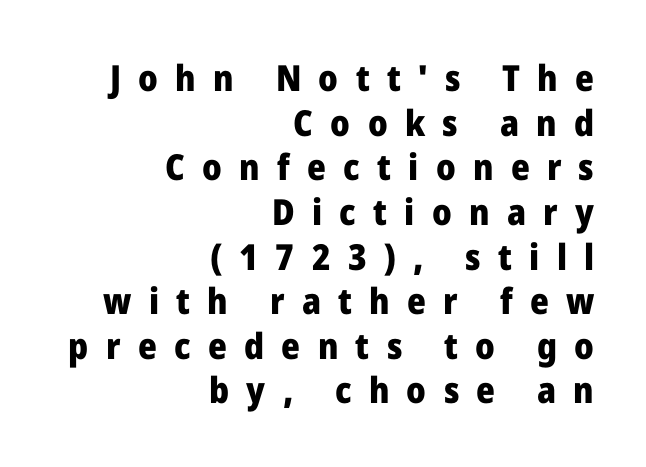
Q: Is the text bold? A: Yes.
Q: Is the text italic (slanted)? A: No, it is upright.
Q: Is the typeface a serif or a sans-serif typeface? A: Sans-serif.
Q: Is the text underlined? A: No.
Q: How is the paragraph aligned? A: Right-aligned.
Q: Is the spacing between letters normal or unusually wide? A: Unusually wide.
Q: Width (condensed, normal, or wide)? A: Normal.
Q: Stroke contrast? A: Low.
Q: x-height? A: Medium.
Q: Monospaced? A: No.
